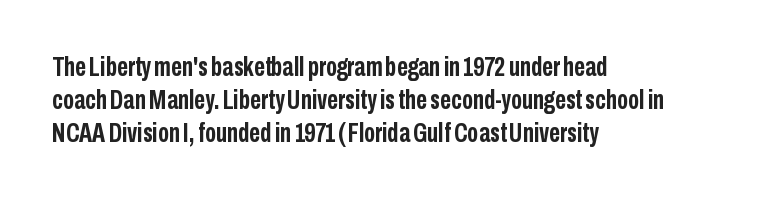
The image shows 27 px bold type, upright; set left-aligned, line spacing 1.23x, normal letter spacing, not underlined.
